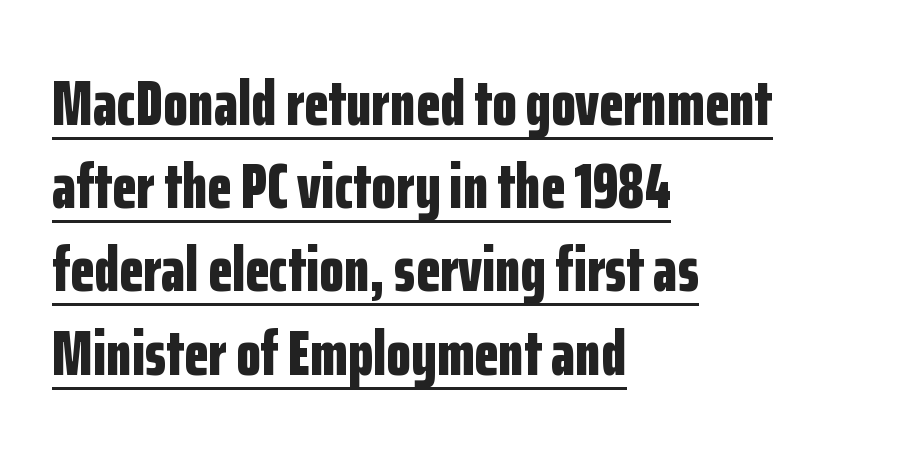
Q: Is the text bold? A: Yes.
Q: Is the text italic (slanted)? A: No, it is upright.
Q: Is the typeface a serif or a sans-serif typeface? A: Sans-serif.
Q: Is the text underlined? A: Yes.
Q: How is the paragraph aligned? A: Left-aligned.
Q: Is the spacing between letters normal or unusually wide? A: Normal.
Q: Is the spacing between lines tight, normal or loose? A: Normal.
Q: Width (condensed, normal, or wide)? A: Condensed.
Q: Stroke contrast? A: Low.
Q: x-height? A: Medium.
Q: Monospaced? A: No.
